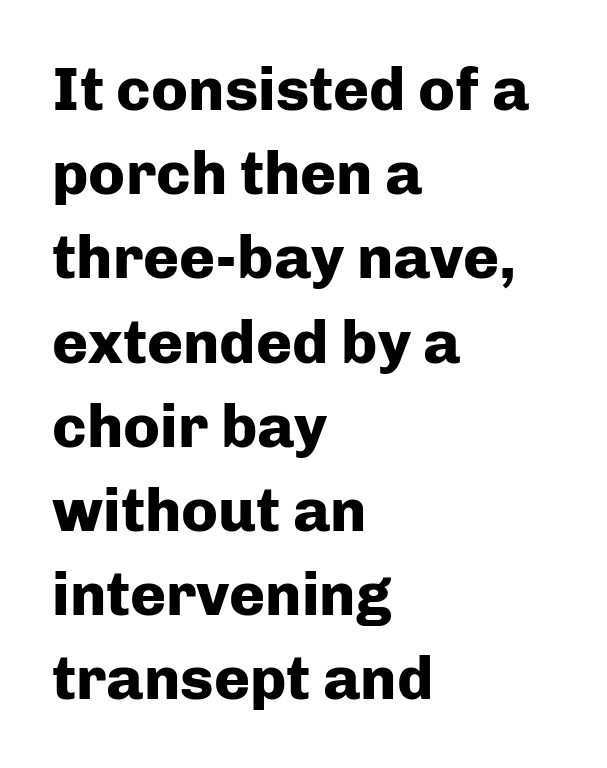
Each line starts at the same left margin while the right side varies. The passage shown is typed in a proportional face where columns would drift. Notice how descenders clear the ascenders below comfortably — that's standard leading. Each row of text sits above clean, open space.
